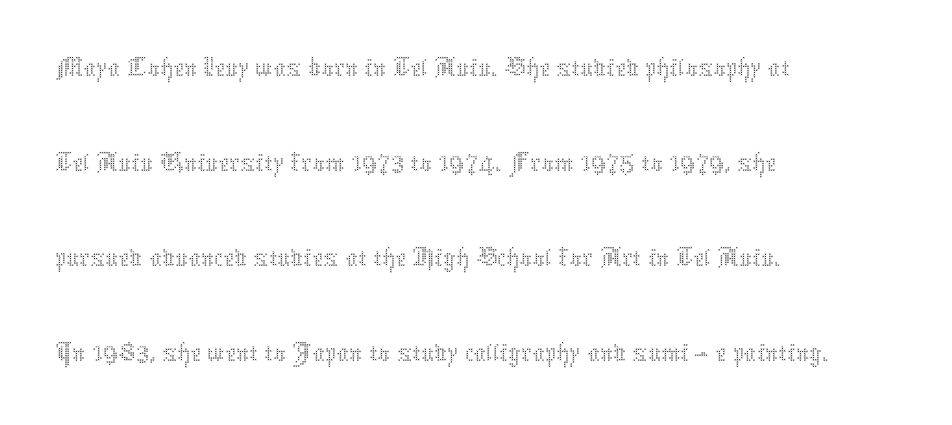
{"italic": "no", "bold": "no", "weight": "thin", "width": "normal", "stroke_contrast": "medium", "x_height": "medium", "monospaced": "no", "underline": "no", "align": "left", "line_spacing": "normal", "line_spacing_ratio": 1.56, "letter_spacing": "normal", "letter_spacing_em": 0.0, "glyph_px": 61}
